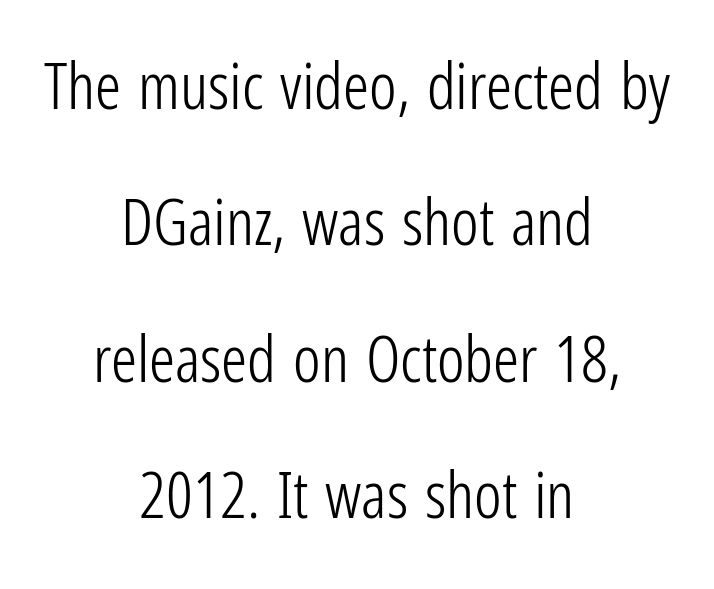
Q: Is the text bold? A: No.
Q: Is the text italic (slanted)? A: No, it is upright.
Q: Is the typeface a serif or a sans-serif typeface? A: Sans-serif.
Q: Is the text underlined? A: No.
Q: How is the paragraph aligned? A: Centered.
Q: Is the spacing between letters normal or unusually wide? A: Normal.
Q: Is the spacing between lines tight, normal or loose? A: Loose.
Q: Width (condensed, normal, or wide)? A: Condensed.
Q: Stroke contrast? A: Low.
Q: x-height? A: Medium.
Q: Monospaced? A: No.
